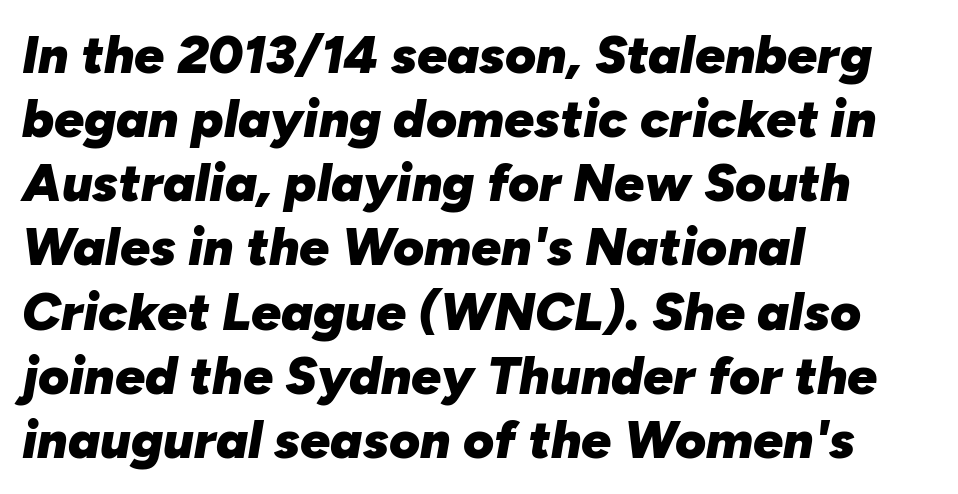
Only glyphs here, with clear space below each row. Typeset ragged right — the left edge is the straight one. Inter-character spacing is left at the font's built-in metrics. The specimen reads as italic at a glance.
